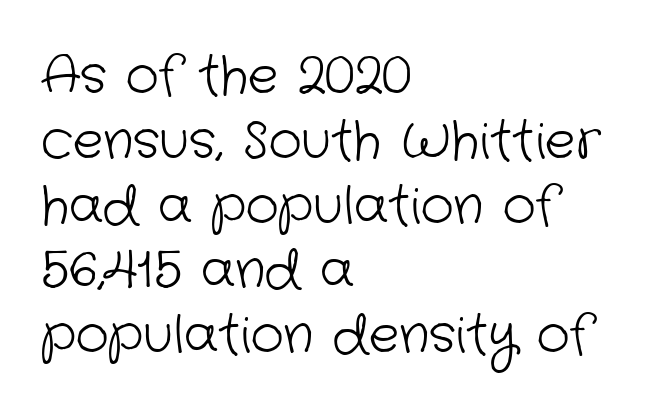
{"serif": "no", "bold": "no", "weight": "light", "width": "normal", "stroke_contrast": "low", "x_height": "medium", "monospaced": "no", "underline": "no", "align": "left", "line_spacing": "normal", "line_spacing_ratio": 1.27, "letter_spacing": "normal", "letter_spacing_em": 0.0, "glyph_px": 51}
